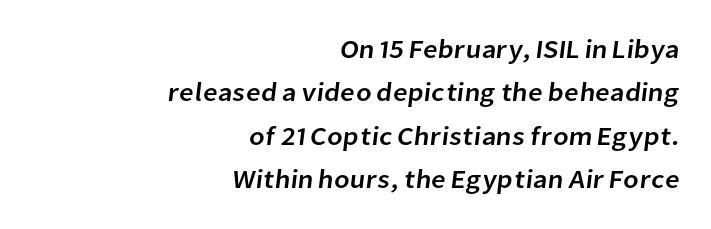
Q: Is the text underlined? A: No.
Q: How is the paragraph aligned? A: Right-aligned.
Q: Is the spacing between letters normal or unusually wide? A: Normal.
Q: Is the spacing between lines tight, normal or loose? A: Normal.
